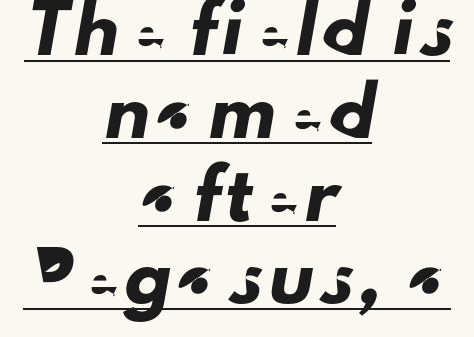
{"serif": "no", "width": "normal", "stroke_contrast": "low", "x_height": "small", "monospaced": "no", "underline": "yes", "align": "center", "line_spacing_ratio": 1.84, "glyph_px": 45}
